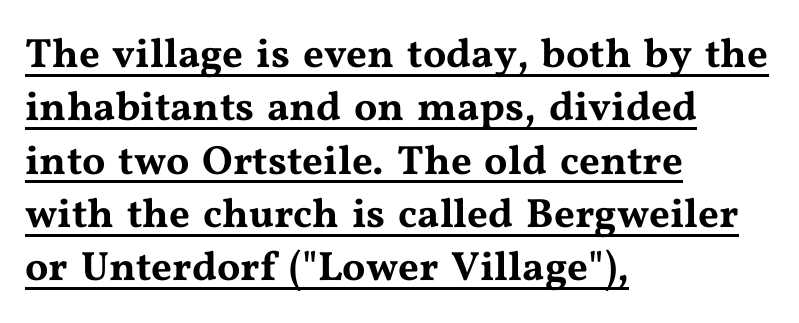
Reading down the column, the eye jumps a familiar distance to each next line. A classic flush-left, rag-right setting is used for this passage. To sum up the face: it has serifs. Characters remain perfectly vertical along every line. Think of a printed novel: that variable character pitch is what you see here.
